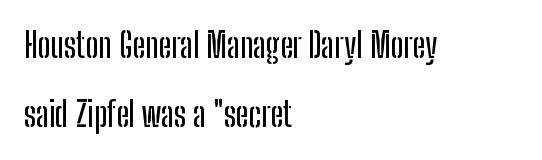
Q: Is the text italic (slanted)? A: No, it is upright.
Q: Is the typeface a serif or a sans-serif typeface? A: Sans-serif.
Q: Is the text underlined? A: No.
Q: How is the paragraph aligned? A: Left-aligned.
Q: Is the spacing between letters normal or unusually wide? A: Normal.
Q: Is the spacing between lines tight, normal or loose? A: Loose.
Q: Width (condensed, normal, or wide)? A: Condensed.
Q: Stroke contrast? A: Low.
Q: x-height? A: Medium.
Q: Monospaced? A: No.
